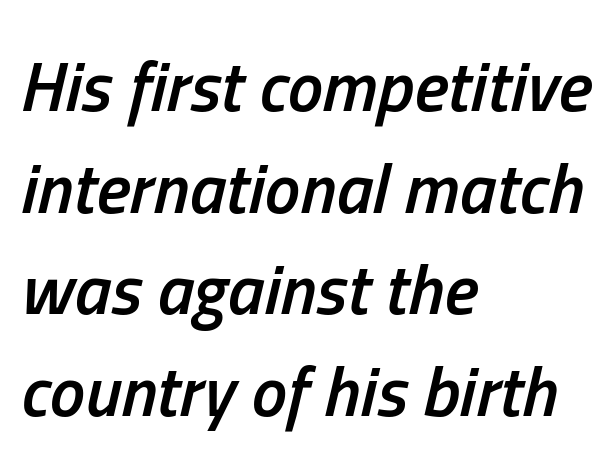
On the weight axis this lands at semibold, roughly 600. This rendering features lettering with no underline. The passage shown has conventional tracking throughout. These lines are set flush left with a ragged right edge. Does the lettering tilt? It does — this is italic.
